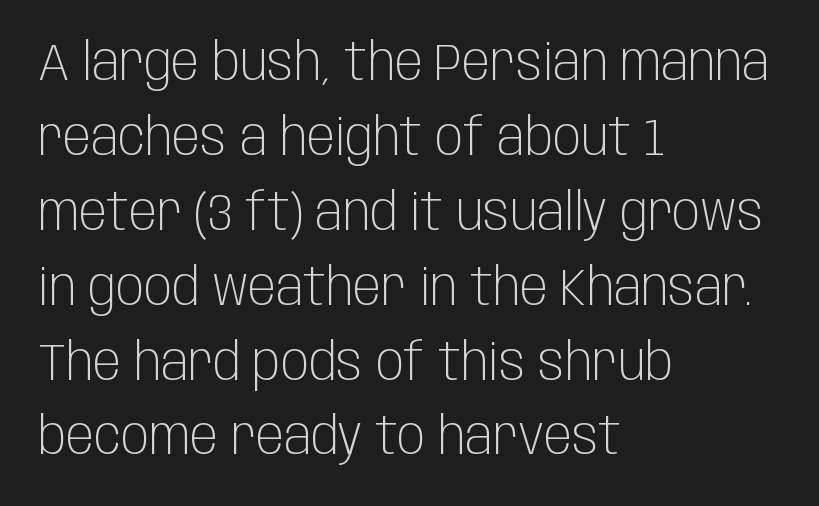
Q: Is the text bold? A: No.
Q: Is the text italic (slanted)? A: No, it is upright.
Q: Is the typeface a serif or a sans-serif typeface? A: Sans-serif.
Q: Is the text underlined? A: No.
Q: How is the paragraph aligned? A: Left-aligned.
Q: Is the spacing between letters normal or unusually wide? A: Normal.
Q: Is the spacing between lines tight, normal or loose? A: Normal.
Q: Width (condensed, normal, or wide)? A: Condensed.
Q: Stroke contrast? A: Low.
Q: x-height? A: Large.
Q: Monospaced? A: No.
